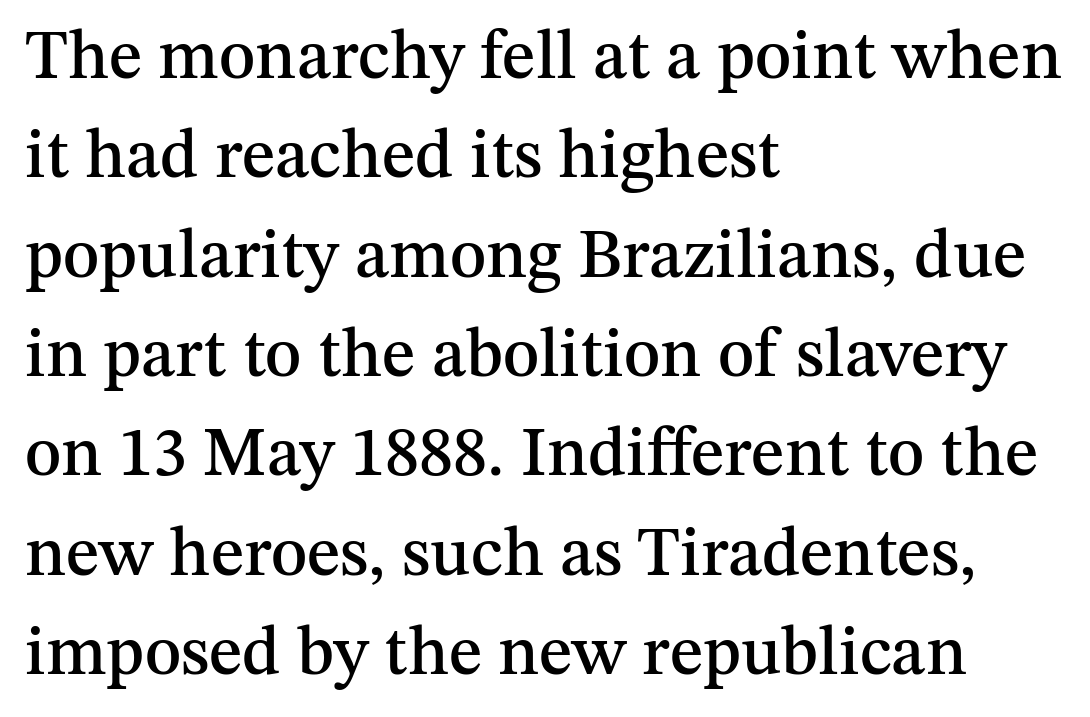
Q: Is the text italic (slanted)? A: No, it is upright.
Q: Is the typeface a serif or a sans-serif typeface? A: Serif.
Q: Is the text underlined? A: No.
Q: How is the paragraph aligned? A: Left-aligned.
Q: Is the spacing between letters normal or unusually wide? A: Normal.
Q: Is the spacing between lines tight, normal or loose? A: Normal.
Q: Width (condensed, normal, or wide)? A: Normal.
Q: Stroke contrast? A: Medium.
Q: x-height? A: Medium.
Q: Monospaced? A: No.
